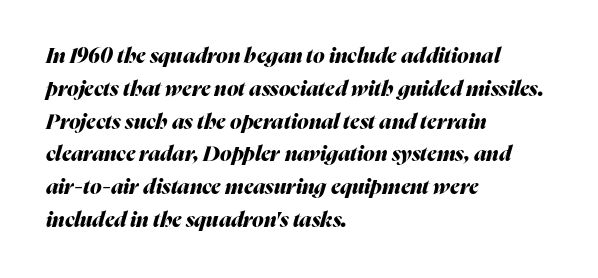
Check the space under the baseline: it is left empty. In terms of weight, the rendering is a true, heavy bold. Honestly, the row spacing looks completely unremarkable. The glyphs look as if they've been sheared to an angle. Inter-character spacing is left at the font's built-in metrics. Every row of glyphs begins at an identical x-position on the left.
